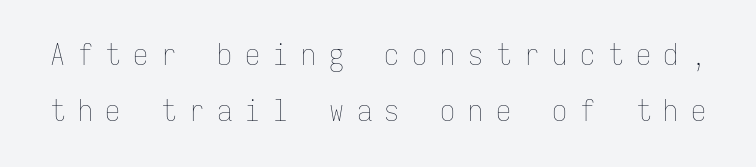
The image shows 30 px thin, condensed type, upright, monospaced; set line spacing 1.88x, unusually wide letter spacing (+0.43 em), not underlined; low stroke contrast and a medium x-height.
